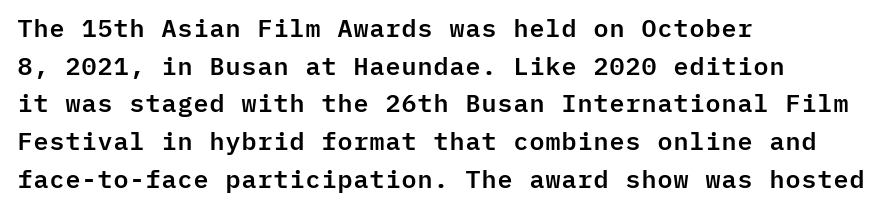
The image shows 25 px text type, upright; set left-aligned, normal line spacing (1.51x), normal letter spacing, not underlined.
